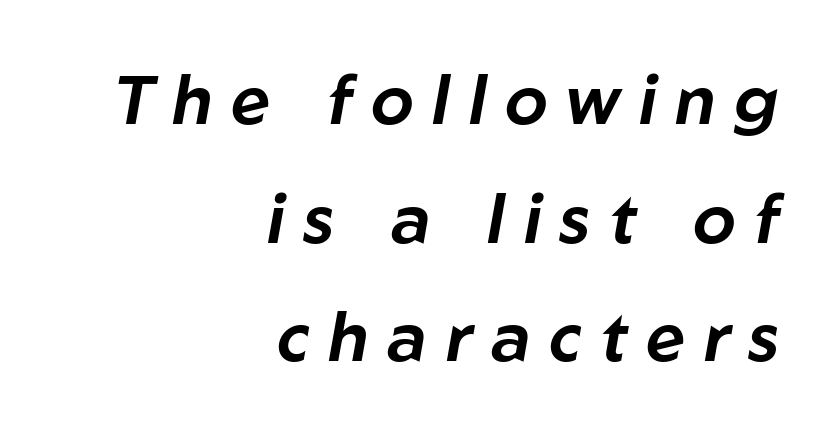
The image shows 69 px text type, italic (leaning right); set right-aligned, line spacing 1.72x, unusually wide letter spacing (+0.27 em), not underlined; low stroke contrast and a medium x-height.
